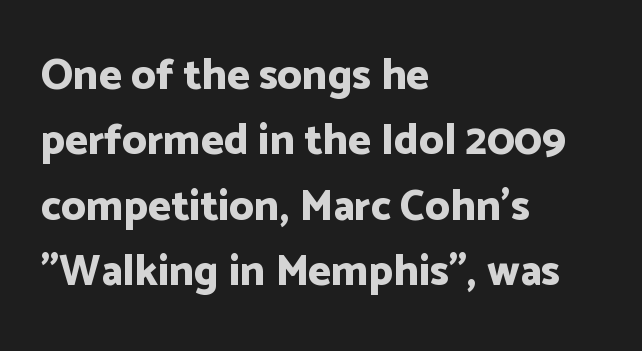
{"serif": "no", "italic": "no", "bold": "yes", "weight": "bold", "width": "normal", "stroke_contrast": "low", "x_height": "medium", "monospaced": "no", "underline": "no", "align": "left", "line_spacing": "normal", "line_spacing_ratio": 1.52, "letter_spacing": "normal", "letter_spacing_em": 0.0, "glyph_px": 43}
